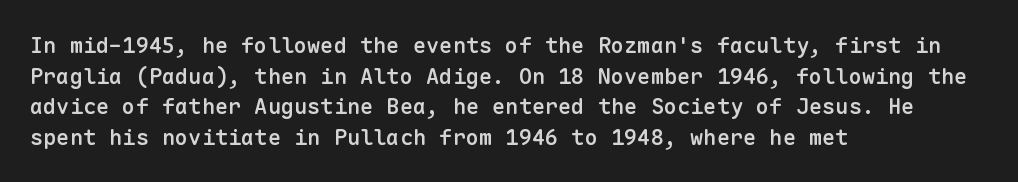
Q: Is the text bold? A: Semi-bold.
Q: Is the text italic (slanted)? A: No, it is upright.
Q: Is the text underlined? A: No.
Q: How is the paragraph aligned? A: Left-aligned.
Q: Is the spacing between letters normal or unusually wide? A: Normal.
Q: Is the spacing between lines tight, normal or loose? A: Normal.
